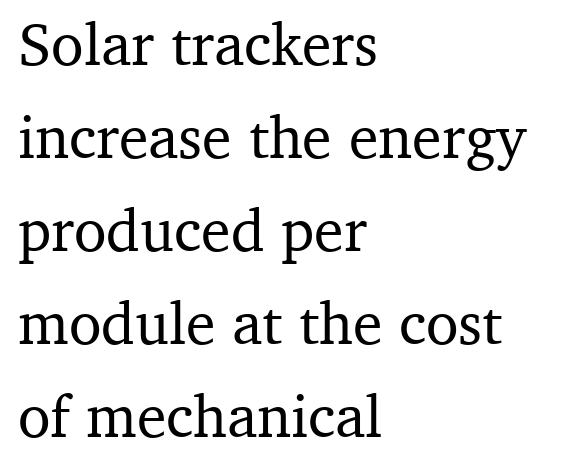
Whoever set this chose a conventional vertical rhythm. Small tapered or slab feet sit at the stroke ends, so this counts as serif. Nothing unusual about the tracking: characters are spaced as the font intends. One-word summary of the alignment: left. The strip under each line holds only bare page. Note the varied advance widths — an 'i' is clearly narrower than an 'm'.
